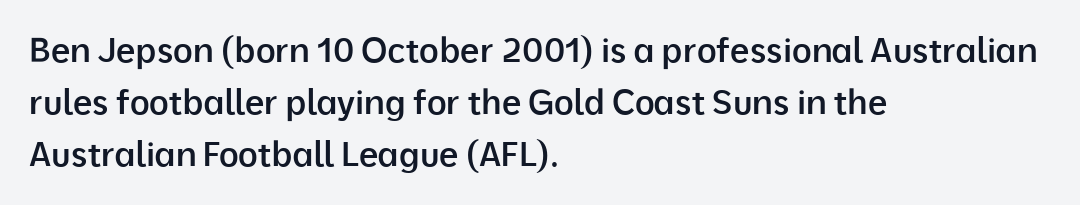
Tall strokes in this sample are plumb rather than angled. One glance says typical: line gaps are just what's usual. One-word summary of the alignment: left. The passage shown is typed in a proportional face where columns would drift. Note: no serifs on the glyphs. Here the glyphs are tracked normally, forming tight word shapes.
